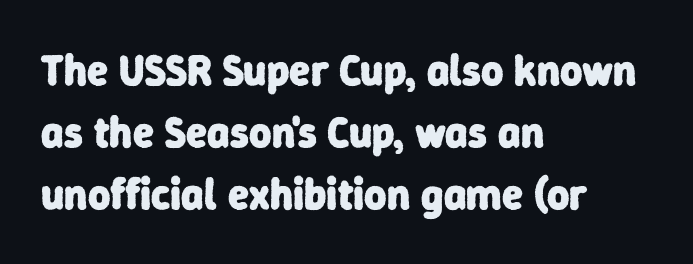
The image shows 43 px heavy sans-serif type; set left-aligned, normal line spacing (1.44x), normal letter spacing, not underlined; low stroke contrast and a medium x-height.
